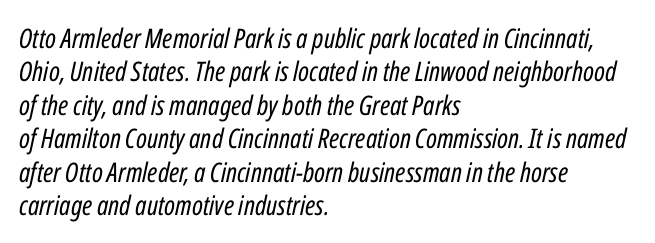
Q: Is the text bold? A: No.
Q: Is the text italic (slanted)? A: Yes, it leans right by about 12 degrees.
Q: Is the text underlined? A: No.
Q: How is the paragraph aligned? A: Left-aligned.
Q: Is the spacing between letters normal or unusually wide? A: Normal.
